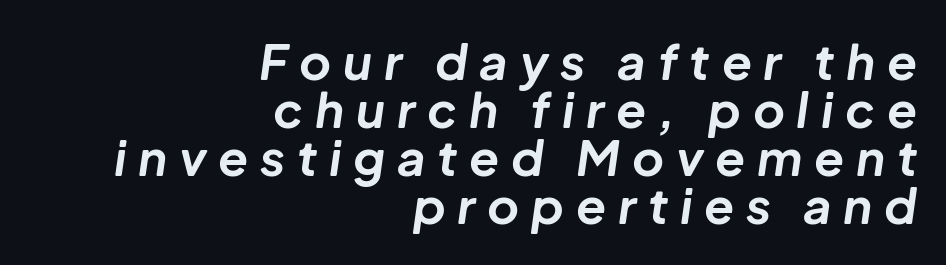
{"italic": "yes", "lean": "right", "slant_degrees": 8, "bold": "yes", "weight": "bold", "width": "normal", "stroke_contrast": "low", "x_height": "medium", "monospaced": "no", "underline": "no", "align": "right", "line_spacing": "tight", "line_spacing_ratio": 0.98, "letter_spacing": "wide", "letter_spacing_em": 0.24, "glyph_px": 49}
